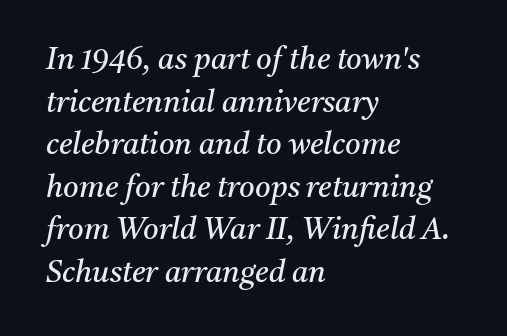
The letters carry serifs — small finishing strokes at the ends of their stems. Note the varied advance widths — an 'i' is clearly narrower than an 'm'. A clean baseline with only descenders dipping below it. Nothing heavy about these letters — not bold at all. Slant detected: the letters are inclined. Glyph-to-glyph distance matches everyday printed text.
